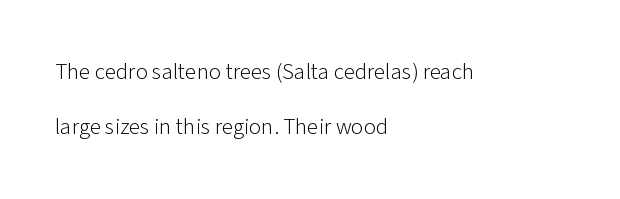
{"italic": "no", "bold": "no", "underline": "no", "align": "left", "line_spacing": "loose", "line_spacing_ratio": 2.37, "letter_spacing": "normal", "letter_spacing_em": 0.0, "glyph_px": 23}
